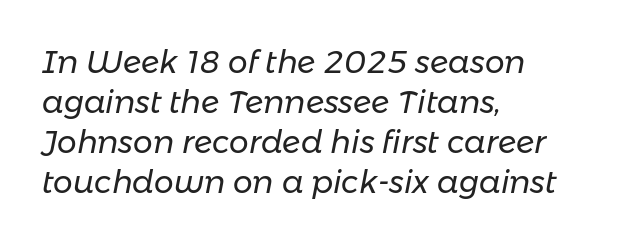
Q: Is the text bold? A: No.
Q: Is the text italic (slanted)? A: Yes, it leans right by about 11 degrees.
Q: Is the text underlined? A: No.
Q: How is the paragraph aligned? A: Left-aligned.
Q: Is the spacing between letters normal or unusually wide? A: Normal.
Q: Is the spacing between lines tight, normal or loose? A: Normal.
Q: Width (condensed, normal, or wide)? A: Normal.
Q: Stroke contrast? A: Low.
Q: x-height? A: Medium.
Q: Monospaced? A: No.
